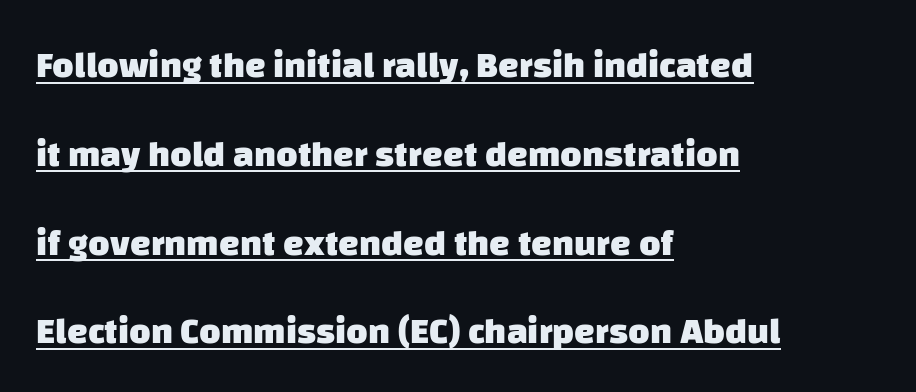
Students, observe: this is what heavily led, spacious text looks like. These lines are rendered in a variable-pitch font. Weight check: bold — yes, fully. This rendering leaves character spacing at its baseline value. This sample uses a sans-serif face. The paragraph has a hard left edge and a soft right edge.
